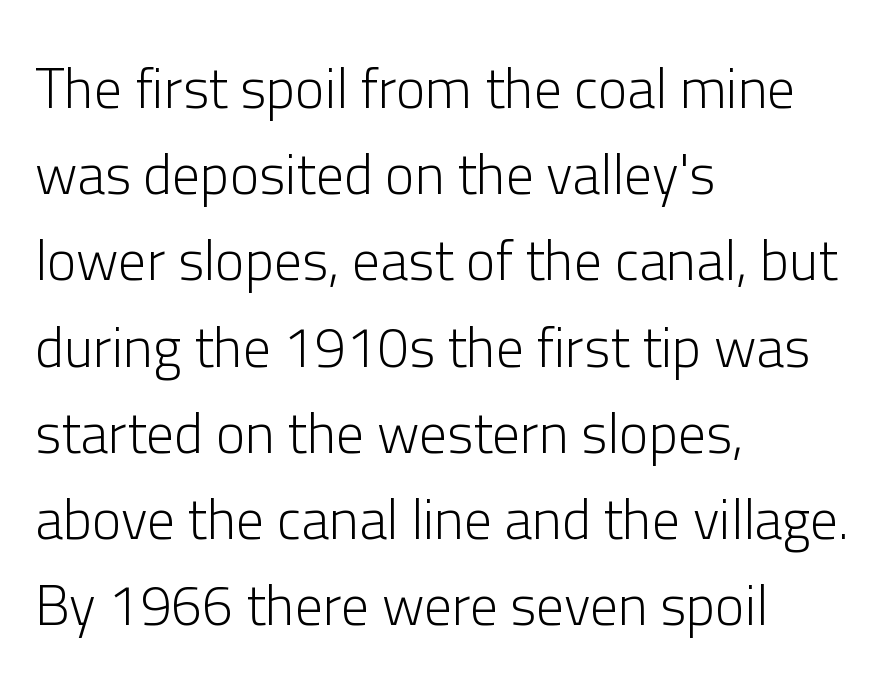
The image shows 56 px light sans-serif type, upright; set left-aligned, normal line spacing (1.54x), normal letter spacing, not underlined; low stroke contrast and a medium x-height.
